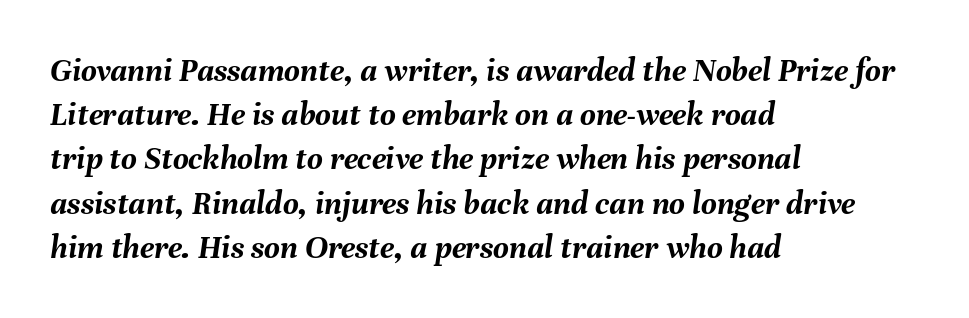
Is the block centered? No — it sits flush against the left margin. Each new line begins a customary step beneath the previous one. The string is rendered with underlining switched off. The passage shown is typed in a proportional face where columns would drift. The whole block is typeset with a tilt. In terms of letterspacing, this is plain default setting.
